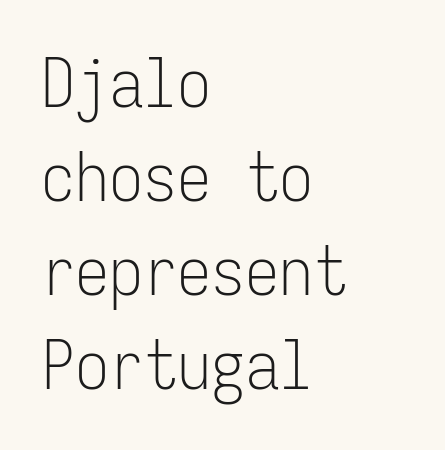
The image shows 68 px light, condensed sans-serif type, upright, monospaced; set left-aligned, normal line spacing (1.38x), normal letter spacing, not underlined; low stroke contrast and a medium x-height.
